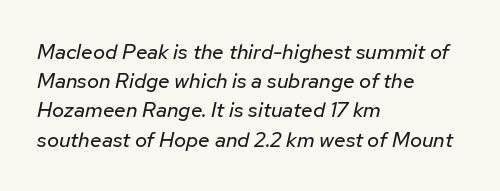
The image shows 21 px text type, italic (leaning right); set left-aligned, normal line spacing (1.39x), normal letter spacing, not underlined.
